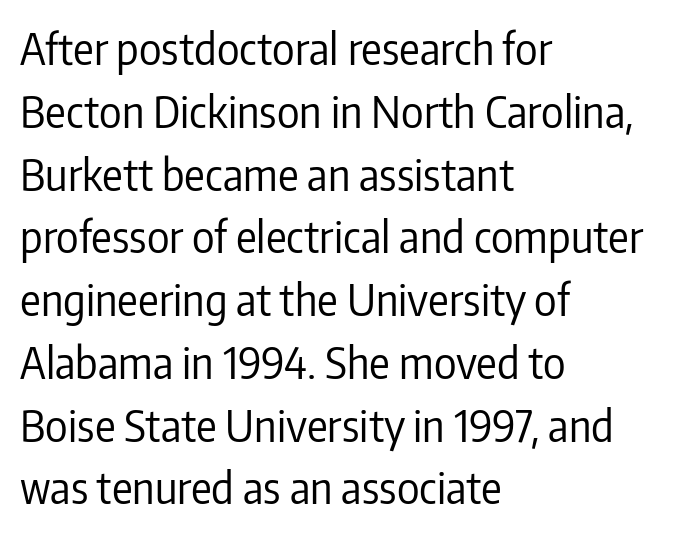
{"serif": "no", "italic": "no", "bold": "no", "weight": "regular", "width": "condensed", "stroke_contrast": "low", "x_height": "medium", "monospaced": "no", "underline": "no", "align": "left", "line_spacing": "normal", "line_spacing_ratio": 1.46, "letter_spacing": "normal", "letter_spacing_em": 0.0, "glyph_px": 43}
